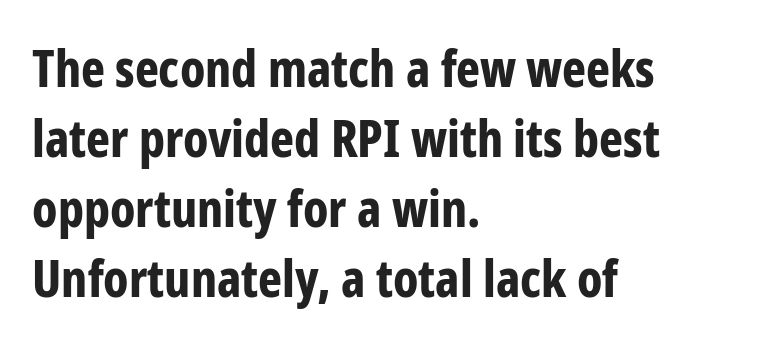
Lines of text with bare space underneath. The designer left line spacing at the default. Do the characters align in a grid? No, the font is proportional. You can tell it's not italic because the verticals are truly vertical.
